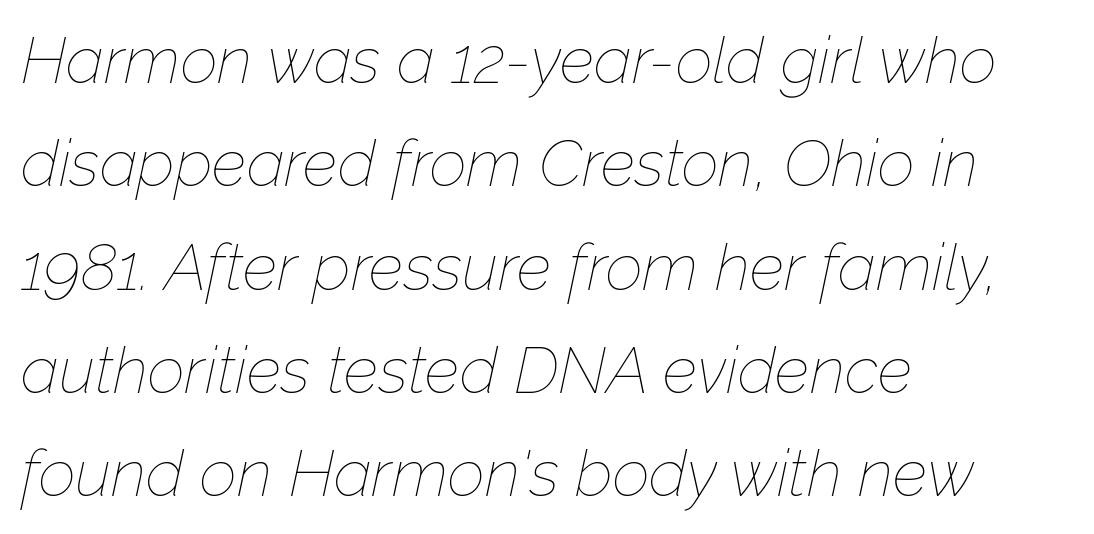
{"italic": "yes", "lean": "right", "slant_degrees": 12, "bold": "no", "weight": "thin", "width": "normal", "stroke_contrast": "low", "x_height": "medium", "monospaced": "no", "underline": "no", "align": "left", "line_spacing": "normal", "line_spacing_ratio": 1.59, "letter_spacing": "normal", "letter_spacing_em": 0.0, "glyph_px": 65}
